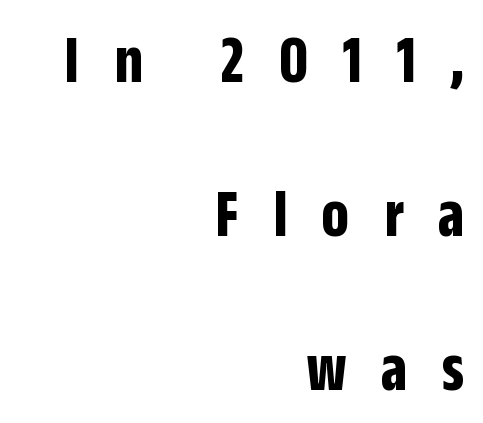
The image shows 69 px bold, condensed sans-serif type, upright; set right-aligned, loose line spacing (2.23x), unusually wide letter spacing (+0.5 em), not underlined; low stroke contrast and a large x-height.
